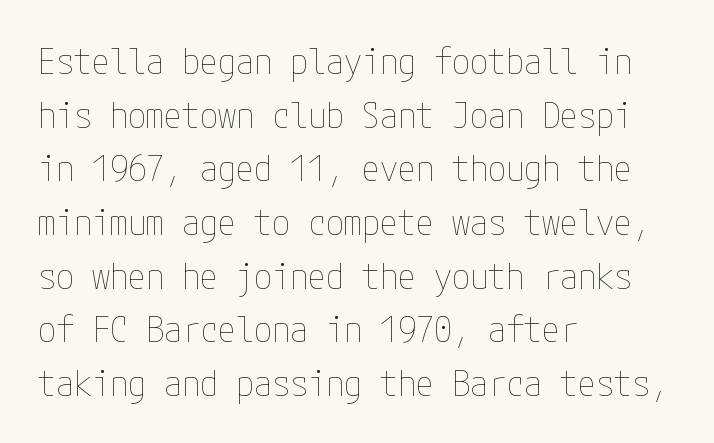
The gap between lines stays unmarked. The space between consecutive lines is moderate. Stroke mass is kept to a normal reading level or below. What stands out about the letter spacing? Nothing — it is the standard amount.
